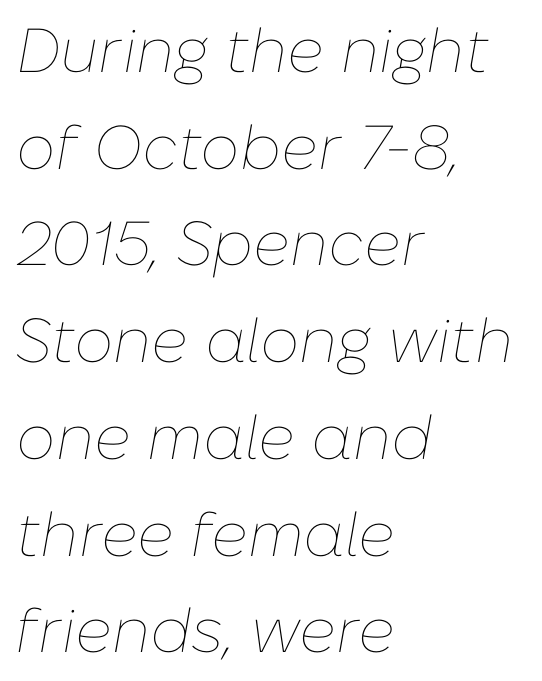
The rendering uses natural spacing where letterforms have individual widths. The glyphs are unaccompanied by any horizontal stroke below them. How would I describe the line gaps? Plain and ordinary. Each stroke keeps to a modest, everyday thickness or less. The passage shown has conventional tracking throughout.
